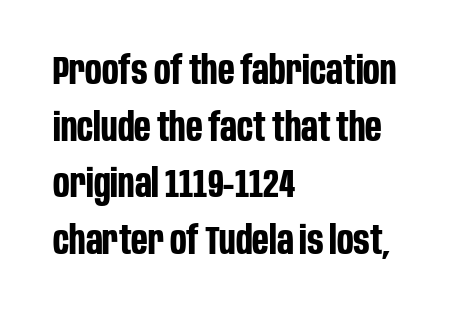
The image shows 39 px bold, condensed sans-serif type, upright; set left-aligned, normal line spacing (1.45x), normal letter spacing, not underlined; low stroke contrast and a large x-height.
